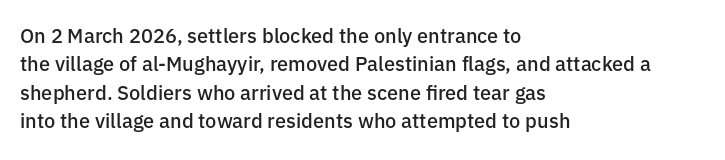
Q: Is the text bold? A: Semi-bold.
Q: Is the text italic (slanted)? A: No, it is upright.
Q: Is the text underlined? A: No.
Q: How is the paragraph aligned? A: Left-aligned.
Q: Is the spacing between letters normal or unusually wide? A: Normal.
Q: Is the spacing between lines tight, normal or loose? A: Normal.
